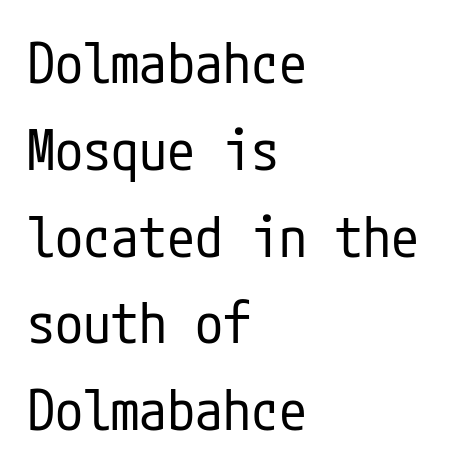
{"serif": "no", "italic": "no", "bold": "no", "weight": "regular", "width": "condensed", "stroke_contrast": "low", "x_height": "medium", "underline": "no", "align": "left", "line_spacing": "normal", "line_spacing_ratio": 1.55, "letter_spacing": "normal", "letter_spacing_em": 0.0, "glyph_px": 56}
